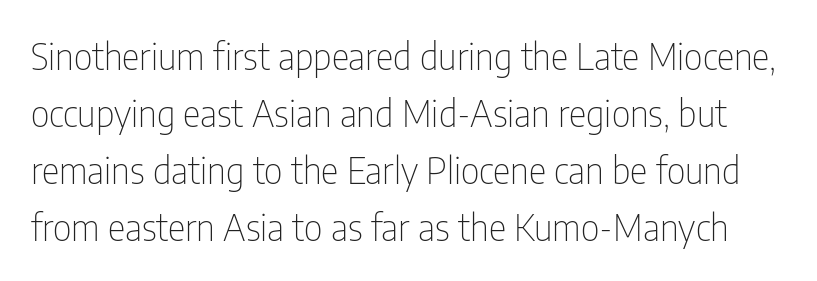
Q: Is the text bold? A: No.
Q: Is the text italic (slanted)? A: No, it is upright.
Q: Is the typeface a serif or a sans-serif typeface? A: Sans-serif.
Q: Is the text underlined? A: No.
Q: Is the spacing between letters normal or unusually wide? A: Normal.
Q: Is the spacing between lines tight, normal or loose? A: Normal.
Q: Width (condensed, normal, or wide)? A: Condensed.
Q: Stroke contrast? A: Low.
Q: x-height? A: Medium.
Q: Monospaced? A: No.
